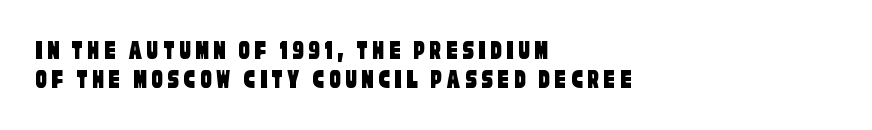
{"serif": "no", "width": "condensed", "stroke_contrast": "low", "x_height": "large", "monospaced": "no", "underline": "no", "align": "left", "line_spacing": "tight", "line_spacing_ratio": 1.01, "glyph_px": 29}
